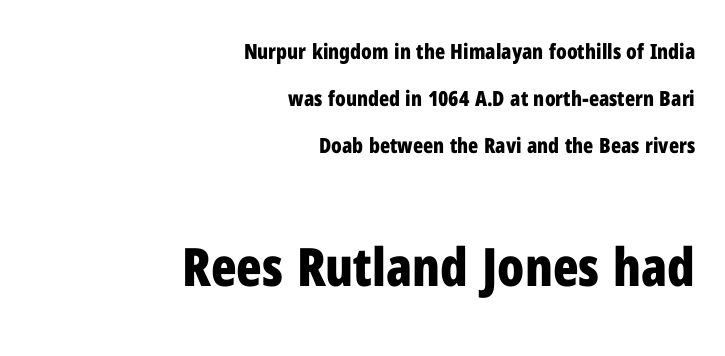
Q: Is the text bold? A: Yes.
Q: Is the text italic (slanted)? A: No, it is upright.
Q: Is the typeface a serif or a sans-serif typeface? A: Sans-serif.
Q: Is the text underlined? A: No.
Q: How is the paragraph aligned? A: Right-aligned.
Q: Is the spacing between letters normal or unusually wide? A: Normal.
Q: Is the spacing between lines tight, normal or loose? A: Loose.
Q: Which block of text is set in a larger size, the first (top) or the second (bottom)? A: The second (bottom) one.
Q: Width (condensed, normal, or wide)? A: Condensed.
Q: Stroke contrast? A: Low.
Q: x-height? A: Medium.
Q: Monospaced? A: No.
